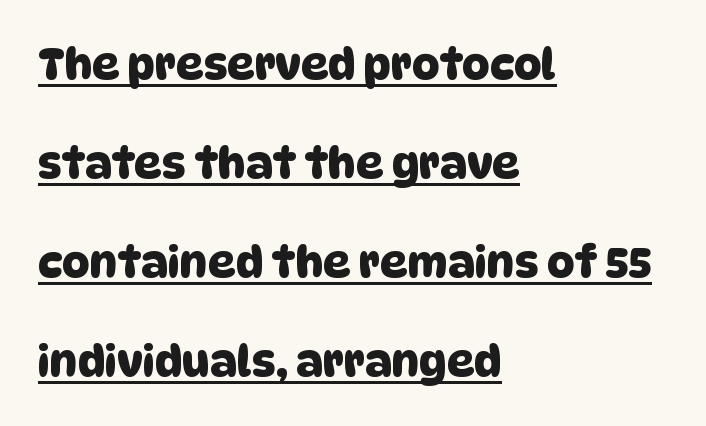
Q: Is the typeface a serif or a sans-serif typeface? A: Sans-serif.
Q: Is the text underlined? A: Yes.
Q: How is the paragraph aligned? A: Left-aligned.
Q: Is the spacing between letters normal or unusually wide? A: Normal.
Q: Is the spacing between lines tight, normal or loose? A: Loose.
Q: Width (condensed, normal, or wide)? A: Normal.
Q: Stroke contrast? A: Low.
Q: x-height? A: Large.
Q: Monospaced? A: No.
